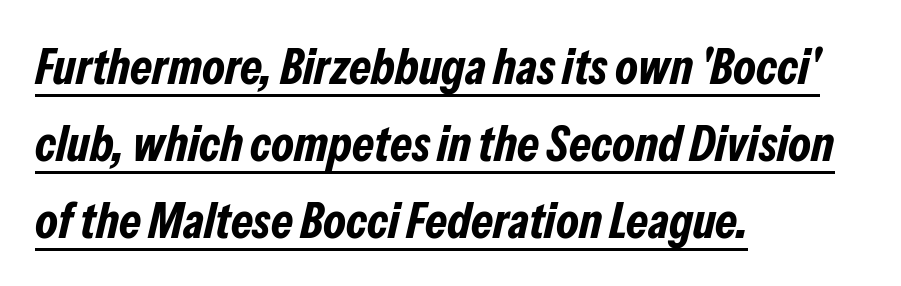
A rule runs beneath these lines of type. The passage shown has conventional tracking throughout. The compositor pushed each line to the left boundary. Stroke thickness is high; the sample reads as a true bold.
